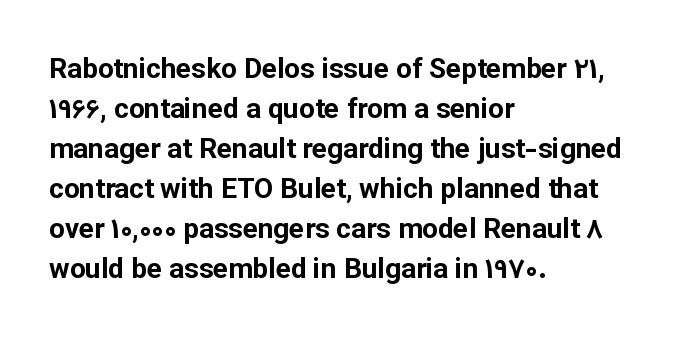
Q: Is the text bold? A: Yes.
Q: Is the text italic (slanted)? A: No, it is upright.
Q: Is the typeface a serif or a sans-serif typeface? A: Sans-serif.
Q: Is the text underlined? A: No.
Q: How is the paragraph aligned? A: Left-aligned.
Q: Is the spacing between letters normal or unusually wide? A: Normal.
Q: Is the spacing between lines tight, normal or loose? A: Normal.
Q: Width (condensed, normal, or wide)? A: Normal.
Q: Stroke contrast? A: Low.
Q: x-height? A: Medium.
Q: Monospaced? A: No.
